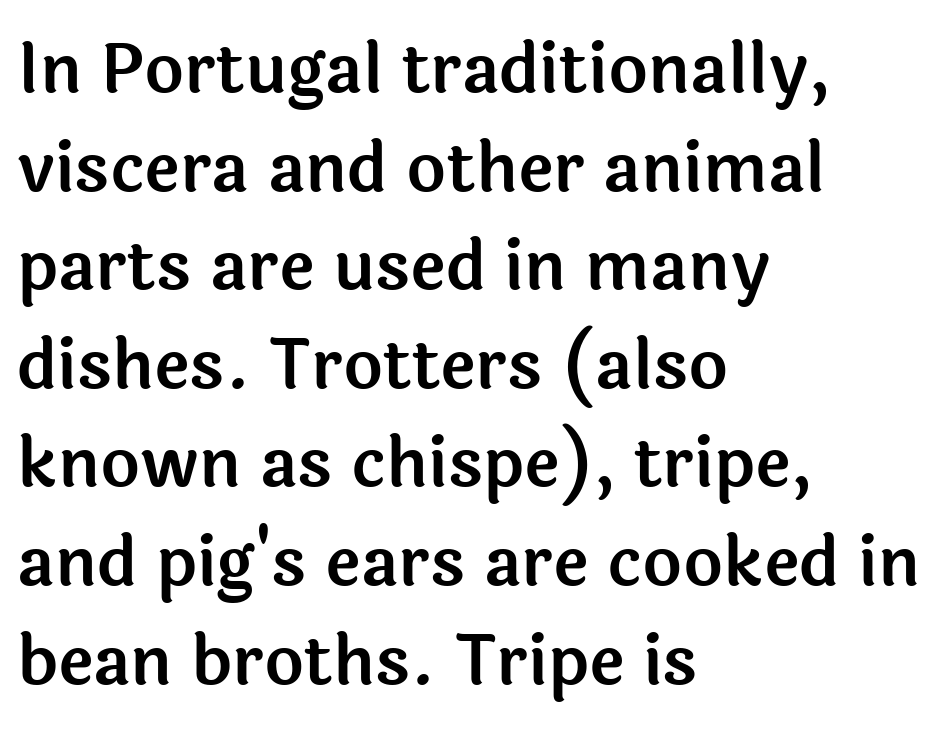
{"serif": "no", "italic": "no", "width": "normal", "x_height": "medium", "monospaced": "no", "underline": "no", "align": "left", "line_spacing": "normal", "line_spacing_ratio": 1.45, "letter_spacing": "normal", "letter_spacing_em": 0.0, "glyph_px": 68}
